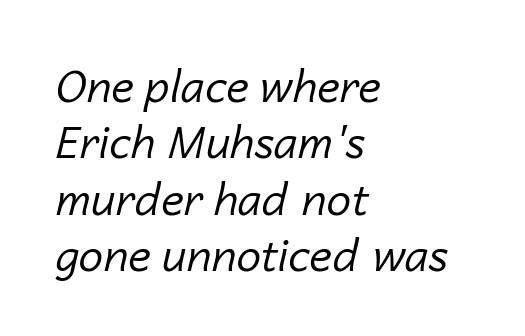
The image shows 44 px regular-weight type, italic (leaning right); set left-aligned, normal line spacing (1.28x), normal letter spacing, not underlined; low stroke contrast and a medium x-height.
